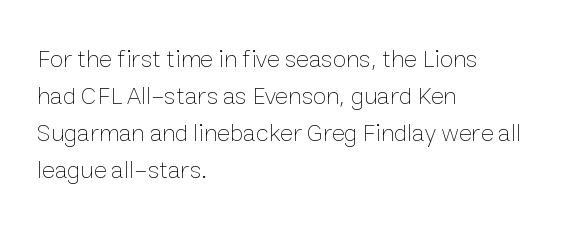
The image shows 25 px text type, upright; set left-aligned, normal line spacing (1.48x), normal letter spacing, not underlined.
